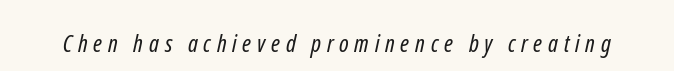
{"bold": "no", "underline": "no", "letter_spacing": "wide", "letter_spacing_em": 0.24, "glyph_px": 24}
